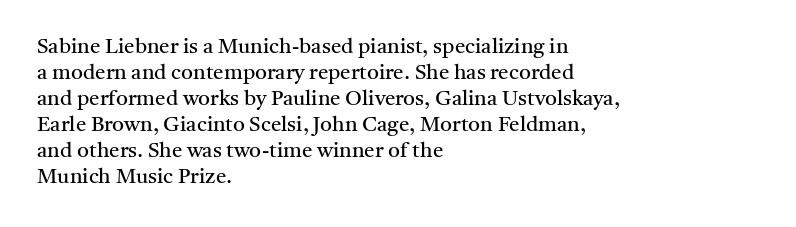
The image shows 21 px text type, upright; set left-aligned, line spacing 1.24x, normal letter spacing, not underlined.
